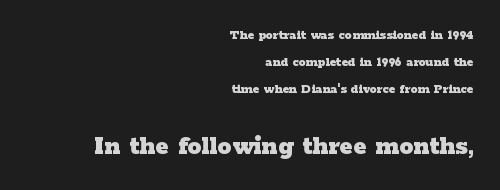
The image shows 28 px heavy, wide serif type, upright; set right-aligned, loose line spacing (1.94x), normal letter spacing, not underlined; the second (bottom) block is 2.0x larger; low stroke contrast and a medium x-height.
